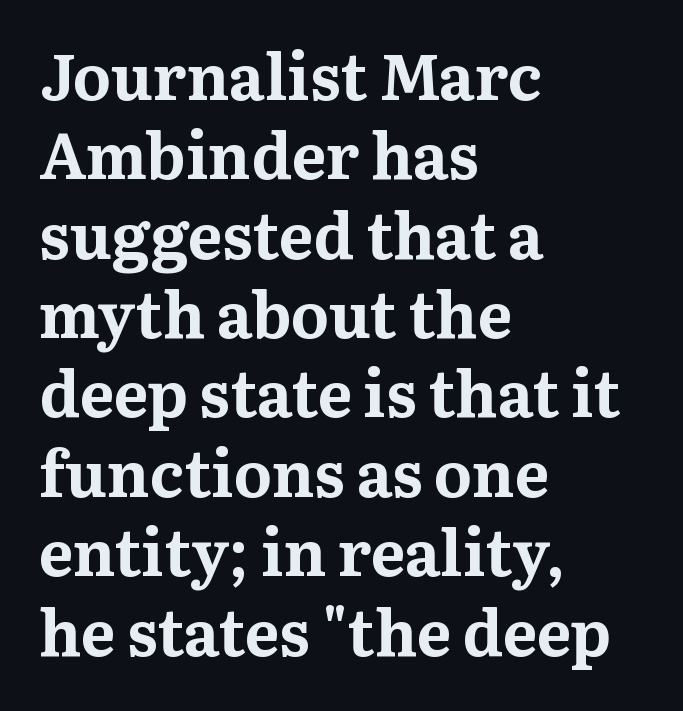
The image shows 64 px bold serif type, upright; set left-aligned, line spacing 1.24x, normal letter spacing, not underlined; medium stroke contrast and a medium x-height.
